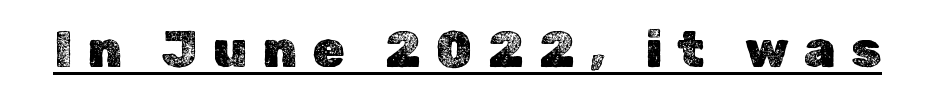
{"italic": "no", "width": "normal", "x_height": "medium", "monospaced": "no", "underline": "yes", "letter_spacing": "wide", "letter_spacing_em": 0.3, "glyph_px": 51}
